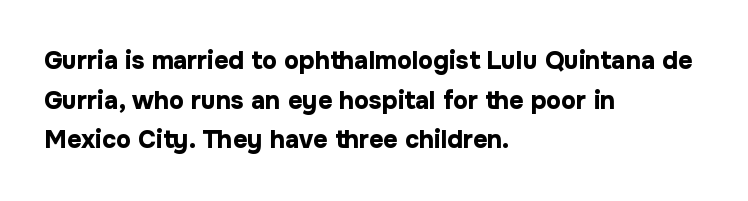
The words here are not underlined. Glyph-to-glyph distance matches everyday printed text. The rows are spaced the way most documents space them. The lettering holds an erect, upright posture throughout. Heavy-handed strokes throughout: this text is bold. Which margin do the lines hug? The left one — the right edge is uneven.
